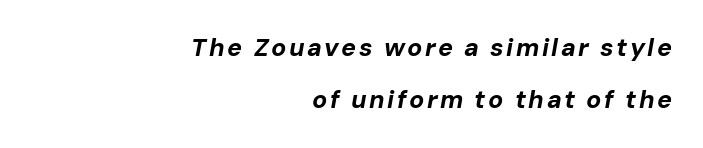
Q: Is the text bold? A: Yes.
Q: Is the text italic (slanted)? A: Yes, it leans right by about 10 degrees.
Q: Is the text underlined? A: No.
Q: How is the paragraph aligned? A: Right-aligned.
Q: Is the spacing between lines tight, normal or loose? A: Loose.
